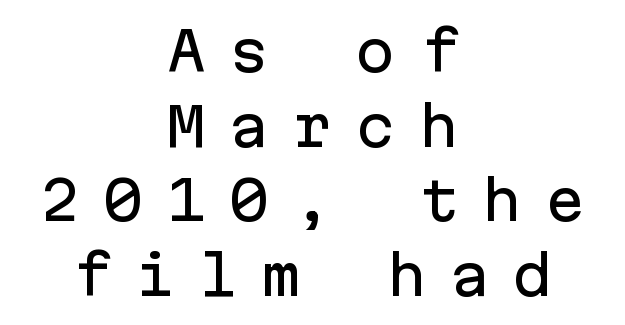
Q: Is the text italic (slanted)? A: No, it is upright.
Q: Is the typeface a serif or a sans-serif typeface? A: Sans-serif.
Q: Is the text underlined? A: No.
Q: How is the paragraph aligned? A: Centered.
Q: Is the spacing between letters normal or unusually wide? A: Unusually wide.
Q: Is the spacing between lines tight, normal or loose? A: Normal.
Q: Width (condensed, normal, or wide)? A: Normal.
Q: Stroke contrast? A: Low.
Q: x-height? A: Medium.
Q: Monospaced? A: Yes.
